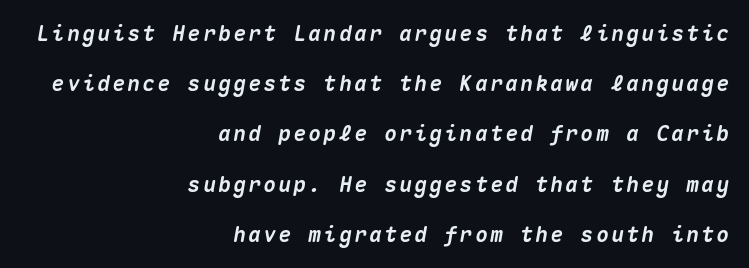
Q: Is the text bold? A: Yes.
Q: Is the text italic (slanted)? A: Yes, it leans right by about 10 degrees.
Q: Is the text underlined? A: No.
Q: How is the paragraph aligned? A: Right-aligned.
Q: Is the spacing between lines tight, normal or loose? A: Loose.
